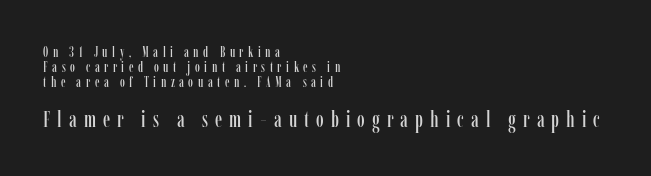
The image shows 22 px text type, upright; set left-aligned, tight line spacing (1.07x), unusually wide letter spacing (+0.32 em), not underlined; the second (bottom) block is 1.57x larger.
